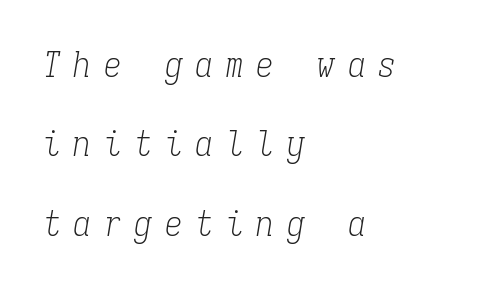
The image shows 35 px light, condensed serif type, italic (leaning right), monospaced; set left-aligned, loose line spacing (2.27x), unusually wide letter spacing (+0.37 em), not underlined; low stroke contrast and a medium x-height.
